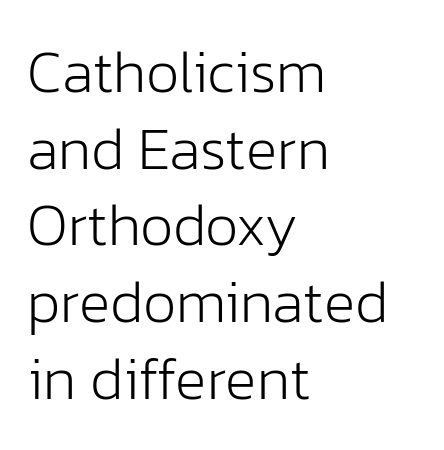
{"serif": "no", "italic": "no", "bold": "no", "weight": "light", "width": "normal", "stroke_contrast": "low", "x_height": "medium", "monospaced": "no", "underline": "no", "align": "left", "line_spacing": "normal", "line_spacing_ratio": 1.3, "letter_spacing": "normal", "letter_spacing_em": 0.0, "glyph_px": 59}
